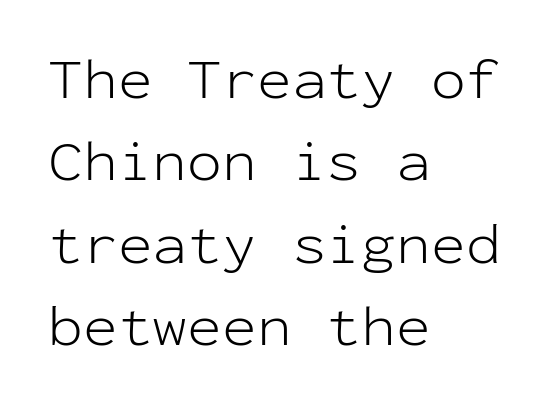
Q: Is the text bold? A: No.
Q: Is the text italic (slanted)? A: No, it is upright.
Q: Is the typeface a serif or a sans-serif typeface? A: Sans-serif.
Q: Is the text underlined? A: No.
Q: How is the paragraph aligned? A: Left-aligned.
Q: Is the spacing between letters normal or unusually wide? A: Normal.
Q: Is the spacing between lines tight, normal or loose? A: Normal.
Q: Width (condensed, normal, or wide)? A: Normal.
Q: Stroke contrast? A: Low.
Q: x-height? A: Medium.
Q: Monospaced? A: Yes.
